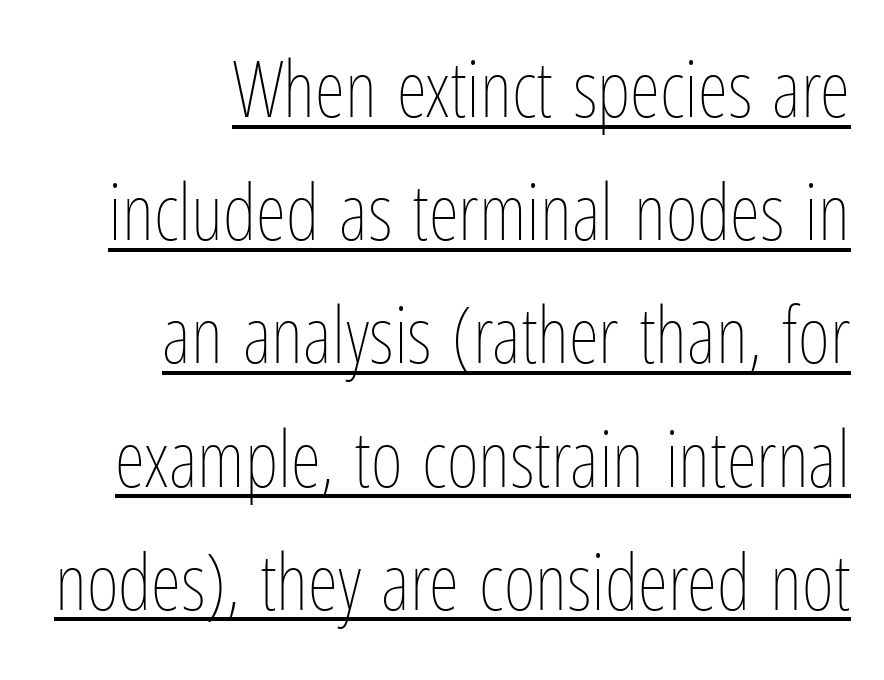
Q: Is the text bold? A: No.
Q: Is the text italic (slanted)? A: No, it is upright.
Q: Is the text underlined? A: Yes.
Q: How is the paragraph aligned? A: Right-aligned.
Q: Is the spacing between letters normal or unusually wide? A: Normal.
Q: Is the spacing between lines tight, normal or loose? A: Normal.
Q: Width (condensed, normal, or wide)? A: Condensed.
Q: Stroke contrast? A: Low.
Q: x-height? A: Medium.
Q: Monospaced? A: No.
